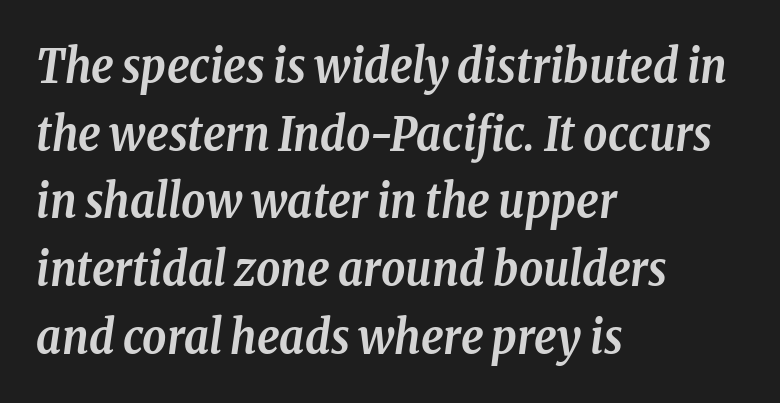
Small tapered or slab feet sit at the stroke ends, so this counts as serif. The passage shown is typed in a proportional face where columns would drift. On the weight axis this lands at bold, roughly 700. Spacing between characters is what you'd get straight out of the box.
